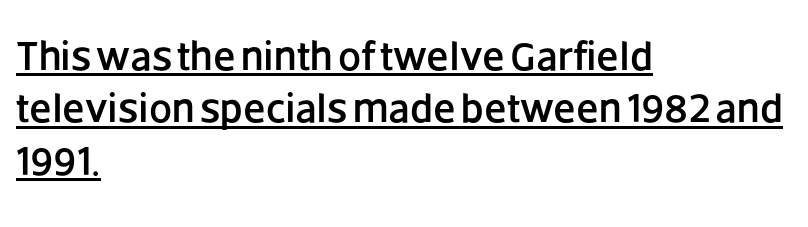
The image shows 41 px sans-serif type, upright; set left-aligned, normal line spacing (1.28x), normal letter spacing, underlined; low stroke contrast and a large x-height.
